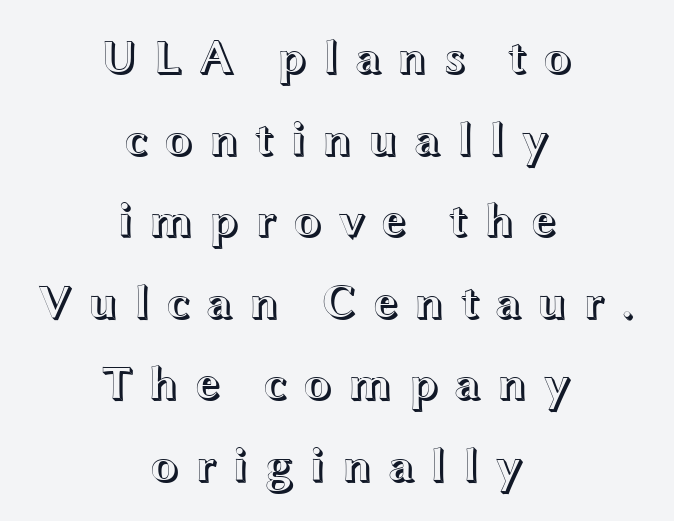
The image shows 48 px wide type, upright; set centered, normal line spacing (1.7x), unusually wide letter spacing (+0.31 em), not underlined; a medium x-height.
